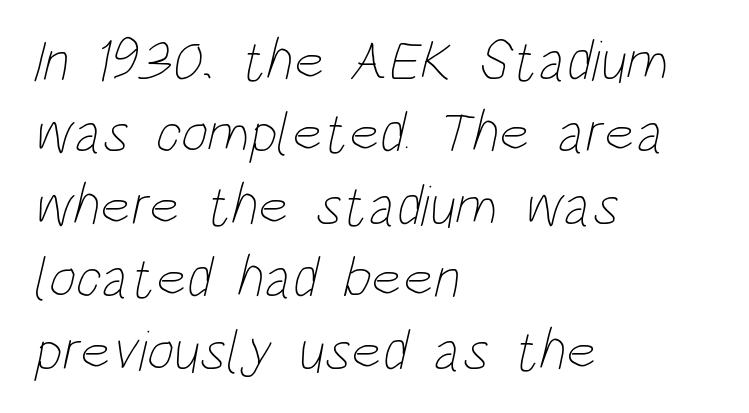
The image shows 58 px thin, condensed type; set left-aligned, normal line spacing (1.25x), normal letter spacing, not underlined; low stroke contrast and a large x-height.
